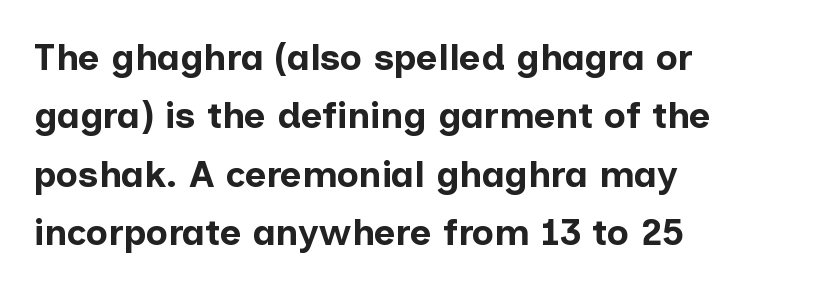
{"serif": "no", "italic": "no", "bold": "yes", "weight": "bold", "width": "normal", "stroke_contrast": "low", "x_height": "medium", "monospaced": "no", "underline": "no", "align": "left", "line_spacing": "normal", "line_spacing_ratio": 1.58, "letter_spacing": "normal", "letter_spacing_em": 0.0, "glyph_px": 37}
